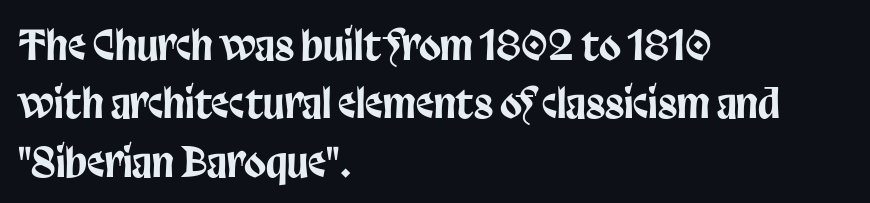
{"serif": "no", "italic": "no", "width": "condensed", "stroke_contrast": "low", "x_height": "large", "monospaced": "no", "underline": "no", "align": "left", "line_spacing": "normal", "line_spacing_ratio": 1.46, "letter_spacing": "normal", "letter_spacing_em": 0.0, "glyph_px": 40}
